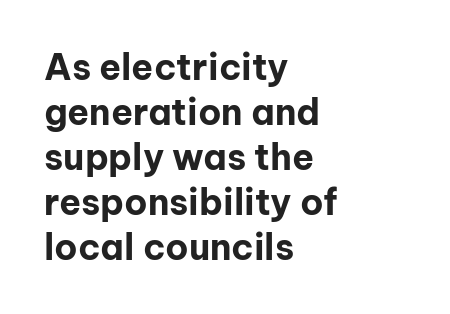
The image shows 36 px bold sans-serif type, upright; set left-aligned, normal line spacing (1.25x), normal letter spacing, not underlined; low stroke contrast and a medium x-height.
